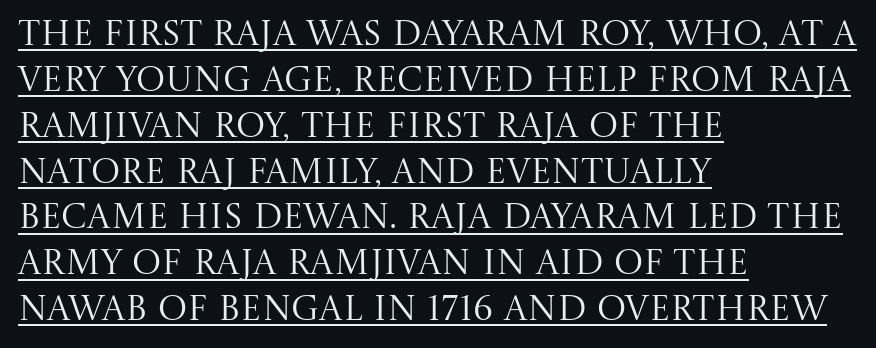
Italic? Not at all — the glyphs are vertical. Unbolded letterforms with no extra heft. In designer terms, the underline attribute is active on this setting. The block of text has a typical density, with ordinary space between rows.
